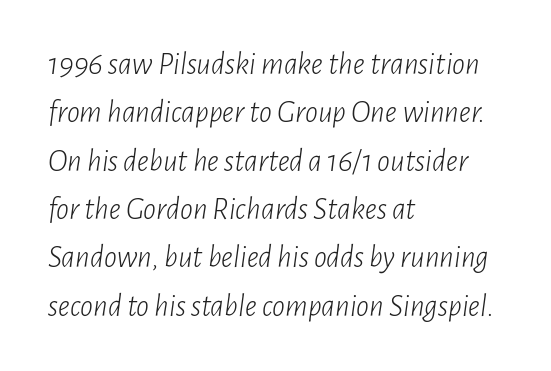
Q: Is the text bold? A: No.
Q: Is the text italic (slanted)? A: Yes, it leans right by about 7 degrees.
Q: Is the text underlined? A: No.
Q: How is the paragraph aligned? A: Left-aligned.
Q: Is the spacing between letters normal or unusually wide? A: Normal.
Q: Is the spacing between lines tight, normal or loose? A: Normal.
Q: Width (condensed, normal, or wide)? A: Condensed.
Q: Stroke contrast? A: Low.
Q: x-height? A: Medium.
Q: Monospaced? A: No.
